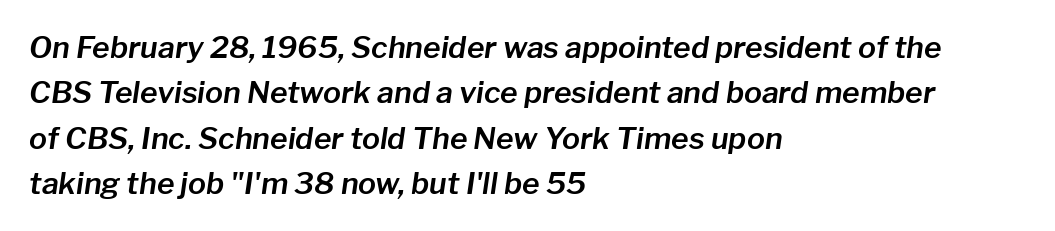
The image shows 30 px text type, italic (leaning right); set left-aligned, normal line spacing (1.51x), normal letter spacing, not underlined; low stroke contrast and a medium x-height.
